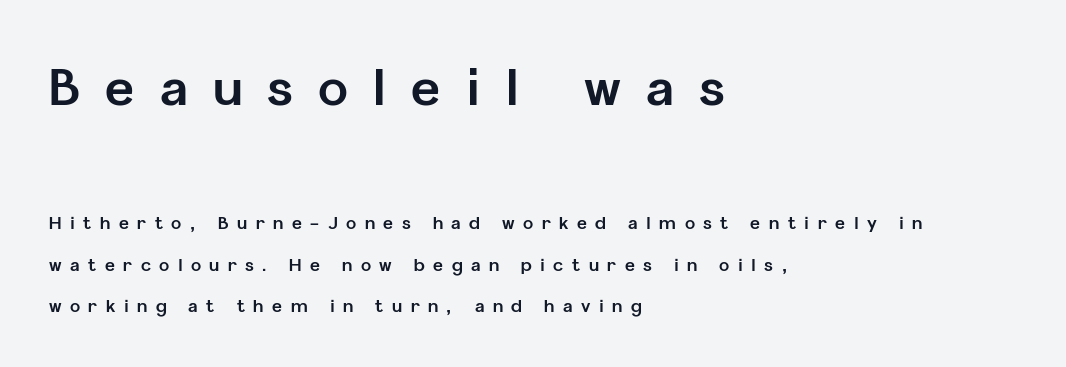
Q: Is the text bold? A: Yes.
Q: Is the text italic (slanted)? A: No, it is upright.
Q: Is the typeface a serif or a sans-serif typeface? A: Sans-serif.
Q: Is the text underlined? A: No.
Q: How is the paragraph aligned? A: Left-aligned.
Q: Is the spacing between letters normal or unusually wide? A: Unusually wide.
Q: Is the spacing between lines tight, normal or loose? A: Loose.
Q: Which block of text is set in a larger size, the first (top) or the second (bottom)? A: The first (top) one.
Q: Width (condensed, normal, or wide)? A: Normal.
Q: Stroke contrast? A: Low.
Q: x-height? A: Medium.
Q: Monospaced? A: No.
